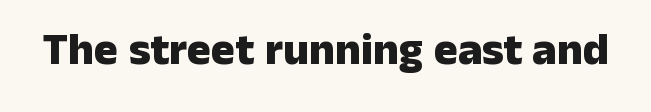
When letters stand straight like this, we call the style roman or upright. Varying glyph widths throughout — classic text-font behaviour. These lines keep a tight, regular rhythm from letter to letter. The rendering shows plain stroke endings on the letterforms — a sans-serif design. Bold? Absolutely — the strokes are thick and heavy.
